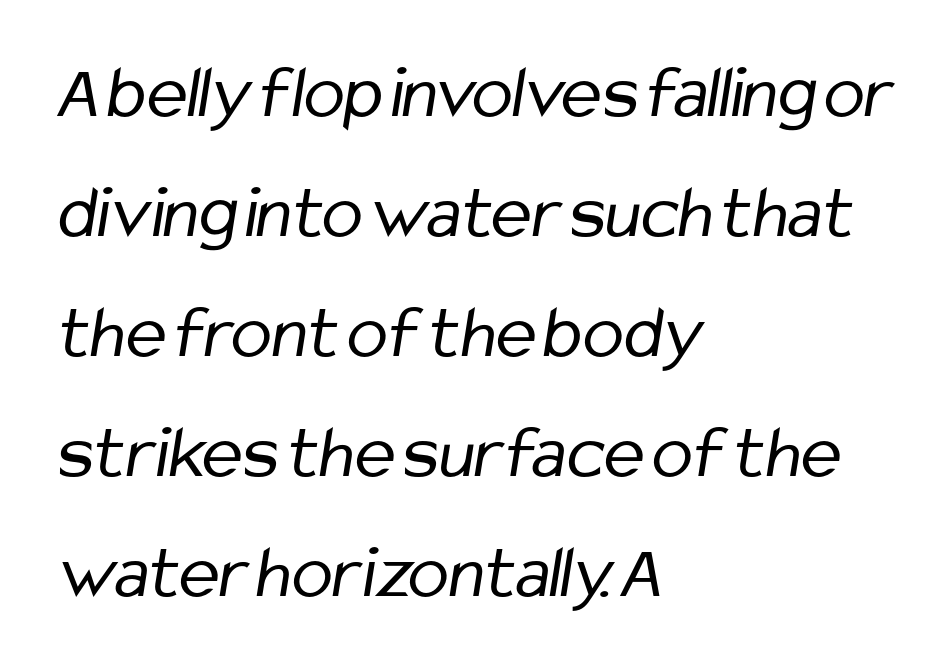
Students, observe: this is what conventionally led text looks like. Underlining? Definitely not there. The lines in this sample share a left origin and differ only in where they stop. Between one letter and the next there's only the usual sliver of space.
